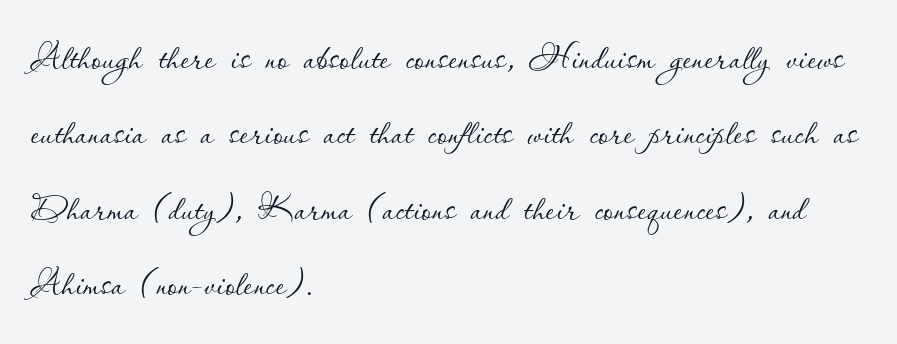
{"bold": "no", "weight": "thin", "width": "normal", "stroke_contrast": "low", "x_height": "small", "monospaced": "no", "underline": "no", "align": "left", "line_spacing": "normal", "line_spacing_ratio": 1.54, "letter_spacing": "normal", "letter_spacing_em": 0.0, "glyph_px": 49}
